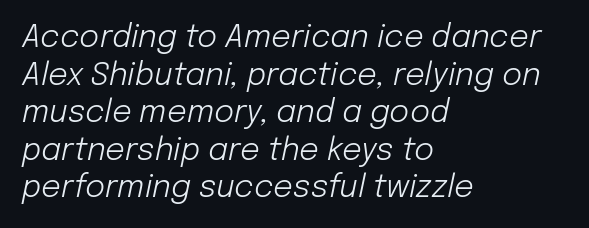
The image shows 31 px light type, italic (leaning right); set left-aligned, line spacing 1.21x, normal letter spacing, not underlined; low stroke contrast and a medium x-height.
